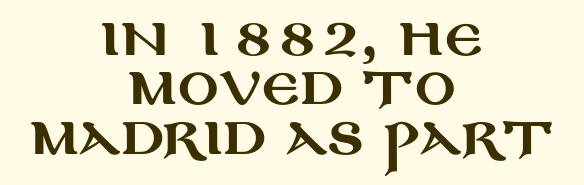
{"serif": "no", "italic": "no", "width": "wide", "stroke_contrast": "medium", "x_height": "large", "monospaced": "no", "underline": "no", "align": "center", "line_spacing": "tight", "line_spacing_ratio": 0.97, "letter_spacing": "normal", "letter_spacing_em": 0.0, "glyph_px": 51}
